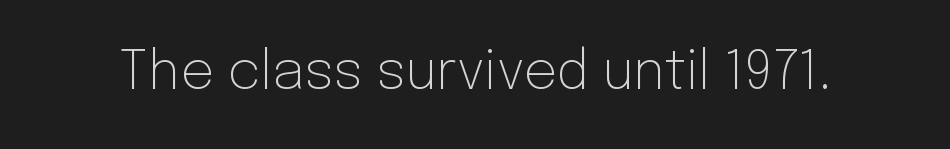
The image shows 53 px light sans-serif type, upright; set normal letter spacing, not underlined; low stroke contrast and a medium x-height.
